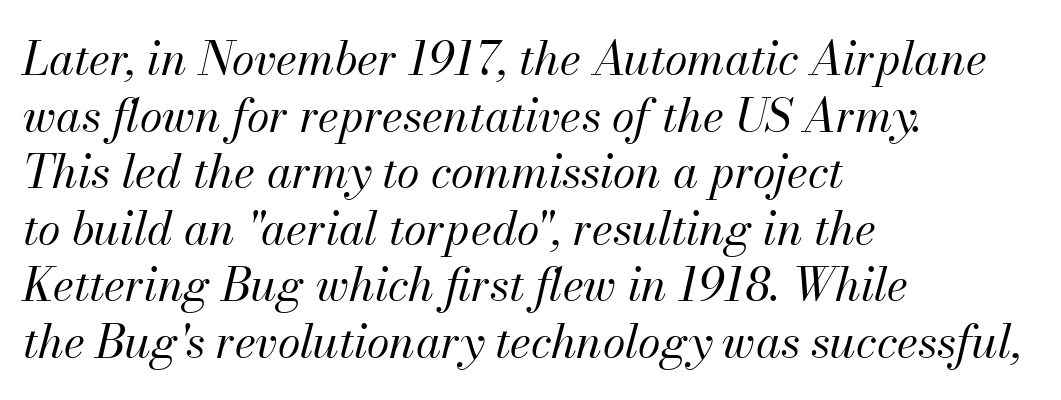
Q: Is the text bold? A: No.
Q: Is the text italic (slanted)? A: Yes, it leans right by about 13 degrees.
Q: Is the text underlined? A: No.
Q: How is the paragraph aligned? A: Left-aligned.
Q: Is the spacing between letters normal or unusually wide? A: Normal.
Q: Width (condensed, normal, or wide)? A: Normal.
Q: Stroke contrast? A: Medium.
Q: x-height? A: Small.
Q: Monospaced? A: No.
